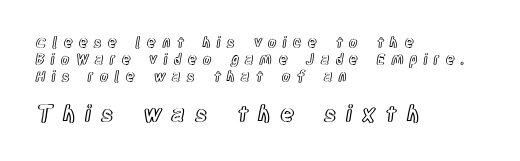
Q: Is the text italic (slanted)? A: Yes.
Q: Is the text underlined? A: No.
Q: How is the paragraph aligned? A: Left-aligned.
Q: Is the spacing between letters normal or unusually wide? A: Unusually wide.
Q: Which block of text is set in a larger size, the first (top) or the second (bottom)? A: The second (bottom) one.
